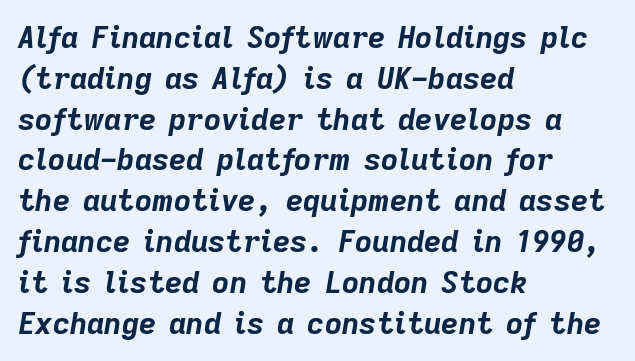
{"italic": "yes", "lean": "right", "slant_degrees": 9, "bold": "yes", "weight": "bold", "width": "normal", "stroke_contrast": "low", "x_height": "medium", "monospaced": "no", "underline": "no", "align": "left", "line_spacing": "normal", "line_spacing_ratio": 1.36, "letter_spacing": "normal", "letter_spacing_em": 0.0, "glyph_px": 30}
